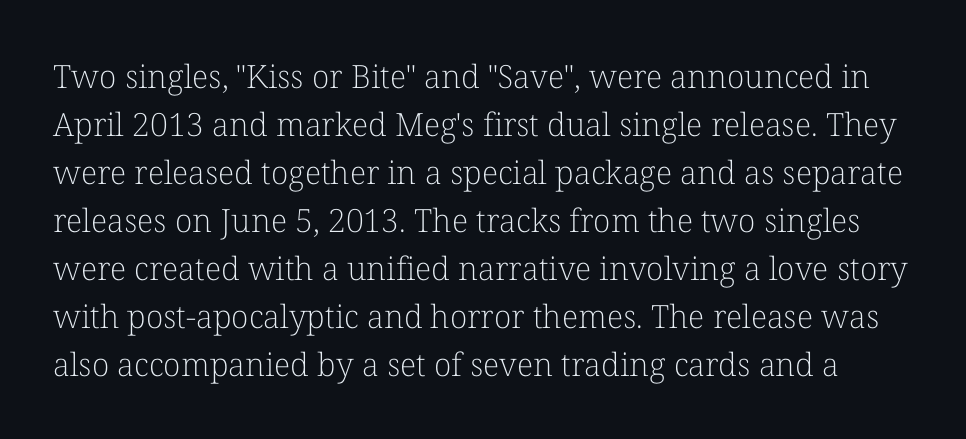
The lettering holds an erect, upright posture throughout. The string is rendered with underlining switched off. Regular leading. Stroke mass is kept to a normal reading level or below. Compared with typical body copy, the letter spacing here is the same.
